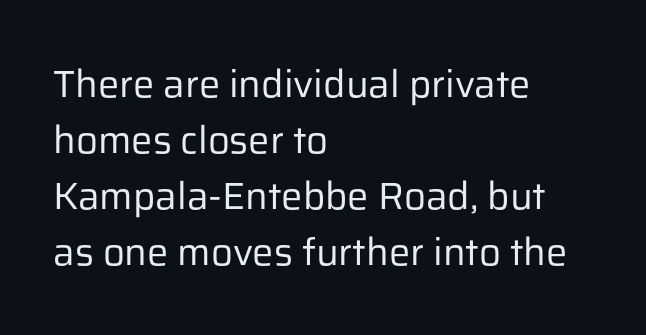
Do the characters align in a grid? No, the font is proportional. The string is rendered with underlining switched off. Serifs: no, the terminals of the letterforms are clean. Glyph-to-glyph distance matches everyday printed text. Interline gaps are of average width in this sample.
